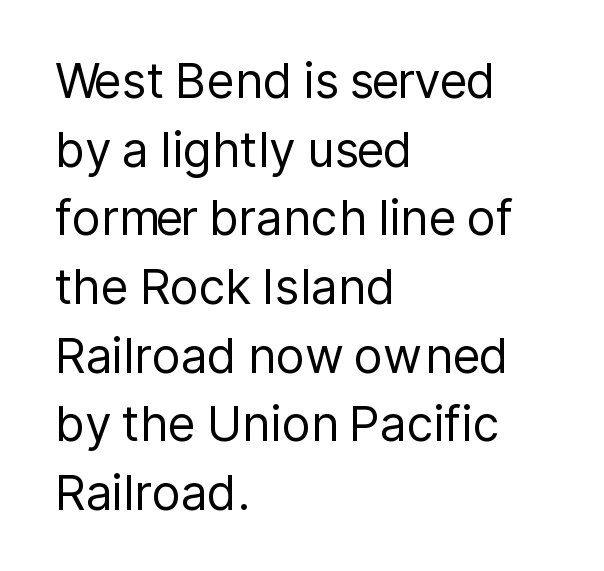
The gap between lines stays unmarked. Ordinary non-slanted type is in use. Does the copy run flush right? No — it runs flush left. Bold? No — there's no thickening of the strokes. Students, note that the glyphs here touch the page at normal intervals.
